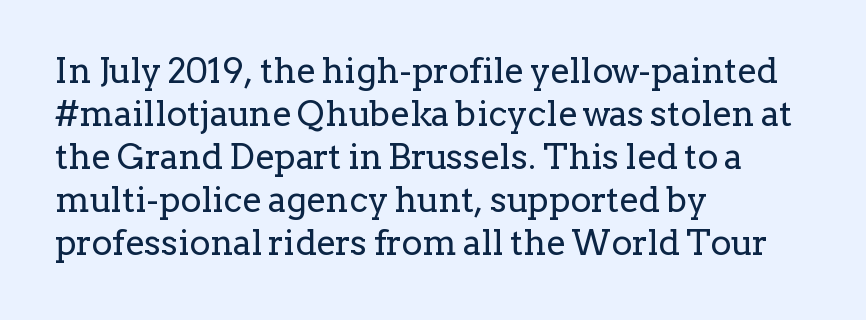
{"serif": "yes", "italic": "no", "bold": "no", "weight": "regular", "width": "normal", "stroke_contrast": "low", "x_height": "medium", "monospaced": "no", "underline": "no", "align": "left", "line_spacing_ratio": 1.23, "letter_spacing": "normal", "letter_spacing_em": 0.0, "glyph_px": 35}
